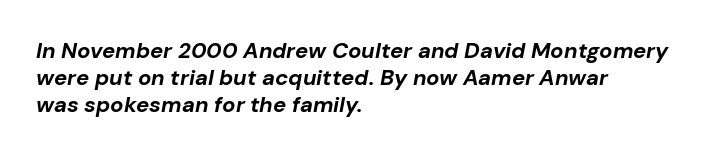
An italicized treatment has been applied to the whole sample. A classic flush-left, rag-right setting is used for this passage. Weight check: bold — yes, fully. Descenders hang freely into open space. The face used here is rendered with its standard letterfit.
